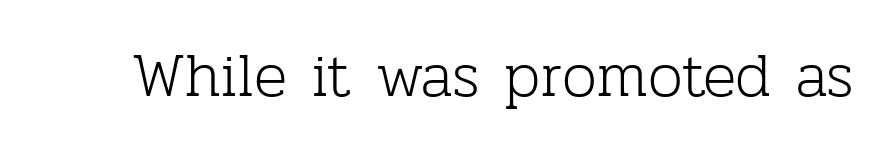
The image shows 62 px light serif type, upright; set normal letter spacing, not underlined; low stroke contrast and a medium x-height.
